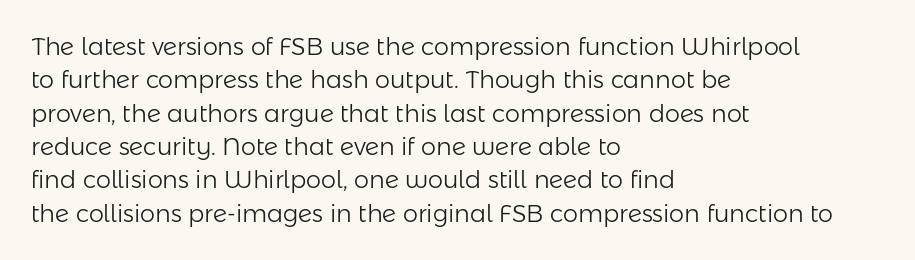
The letterforms sit at book weight or below. Posture: straight, roman, zero tilt. Tracking value appears to be zero — textbook default spacing. The passage shown stacks its lines at a standard gap. Is the block centered? No — it sits flush against the left margin. The foot of each line stays bare and open.
